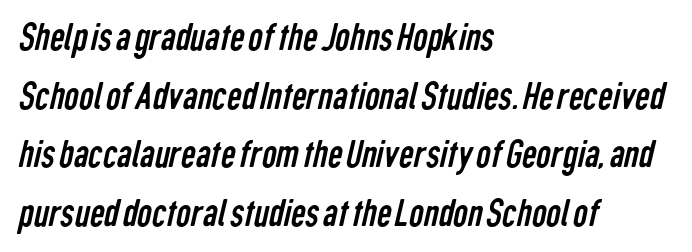
{"serif": "no", "bold": "no", "weight": "regular", "width": "condensed", "stroke_contrast": "low", "x_height": "medium", "monospaced": "no", "underline": "no", "align": "left", "line_spacing": "normal", "line_spacing_ratio": 1.43, "letter_spacing": "normal", "letter_spacing_em": 0.0, "glyph_px": 41}
